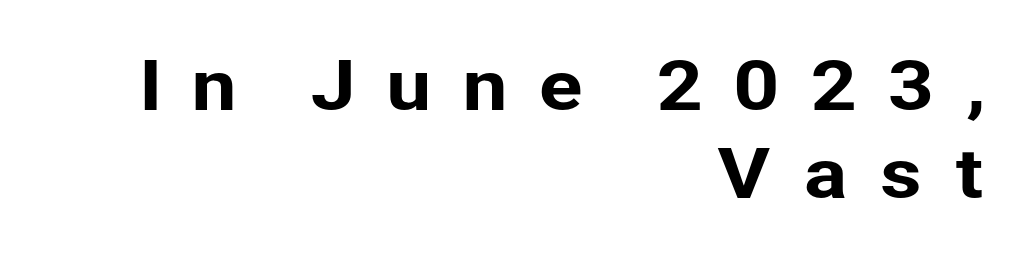
{"serif": "no", "italic": "no", "width": "normal", "stroke_contrast": "low", "x_height": "medium", "monospaced": "no", "underline": "no", "align": "right", "line_spacing": "normal", "line_spacing_ratio": 1.31, "letter_spacing": "wide", "letter_spacing_em": 0.45, "glyph_px": 67}
